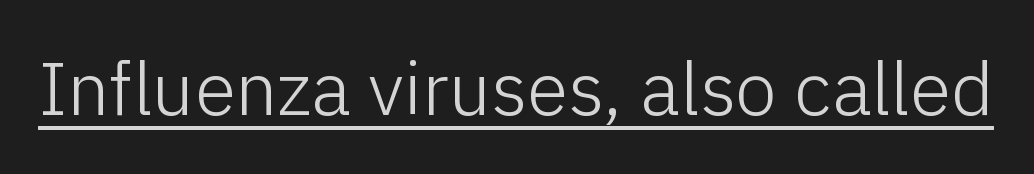
The image shows 75 px light sans-serif type, upright; set normal letter spacing, underlined; low stroke contrast and a medium x-height.
